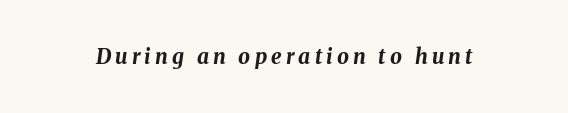
The words here are not underlined. The font's italic variant was chosen for this text. These lines carry a lot of weight — the face is fully bold. Compared with typical body copy, the letter spacing here is much looser.
